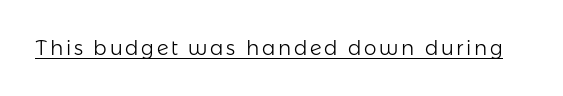
The face looks like a standard text weight, possibly lighter. Rendered with straight, roman letterforms. The rendered words wear a rule along their underside.
